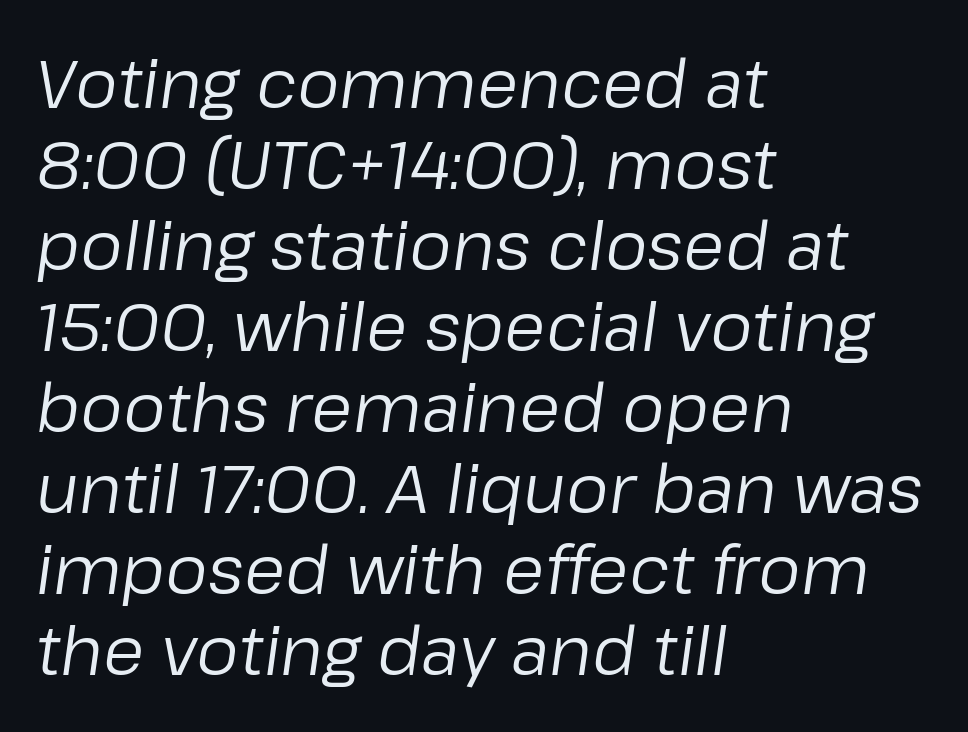
{"italic": "yes", "lean": "right", "slant_degrees": 8, "bold": "no", "weight": "regular", "width": "normal", "stroke_contrast": "low", "x_height": "medium", "monospaced": "no", "underline": "no", "align": "left", "line_spacing_ratio": 1.21, "letter_spacing": "normal", "letter_spacing_em": 0.0, "glyph_px": 67}
